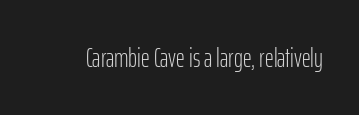
Has an underline been added? It has not. The type is set solid horizontally, with unmodified tracking. The characters are drawn with everyday or finer stroke widths. Every character sits straight up, as roman type does.
